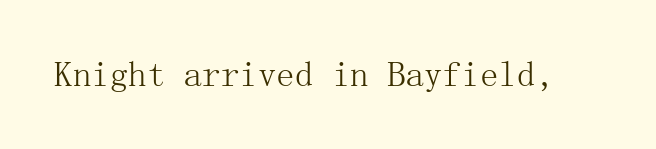
Any mark beneath the type? The region is blank. These lines were composed using upright roman letters. There is no visible air inserted between adjacent glyphs. These lines are composed in type with serifs. The strokes carry an ordinary text weight at most.
